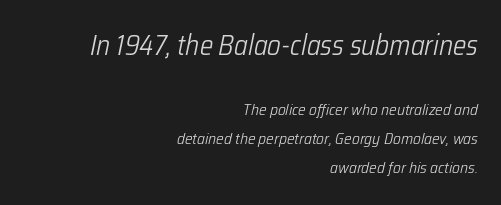
Q: Is the text bold? A: No.
Q: Is the text italic (slanted)? A: Yes, it leans right by about 12 degrees.
Q: Is the text underlined? A: No.
Q: How is the paragraph aligned? A: Right-aligned.
Q: Is the spacing between letters normal or unusually wide? A: Normal.
Q: Which block of text is set in a larger size, the first (top) or the second (bottom)? A: The first (top) one.
Q: Width (condensed, normal, or wide)? A: Condensed.
Q: Stroke contrast? A: Low.
Q: x-height? A: Medium.
Q: Monospaced? A: No.
